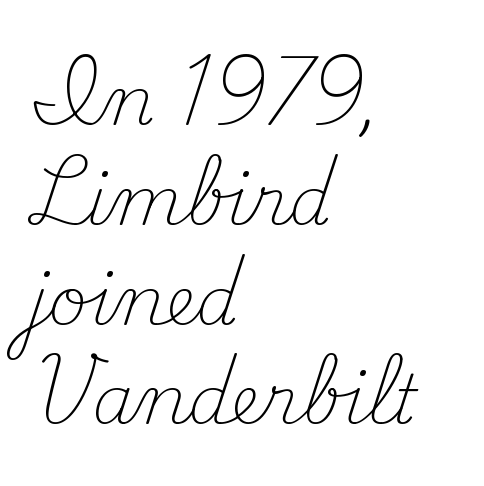
The image shows 67 px light serif type; set left-aligned, normal line spacing (1.49x), normal letter spacing, not underlined; medium stroke contrast and a small x-height.
